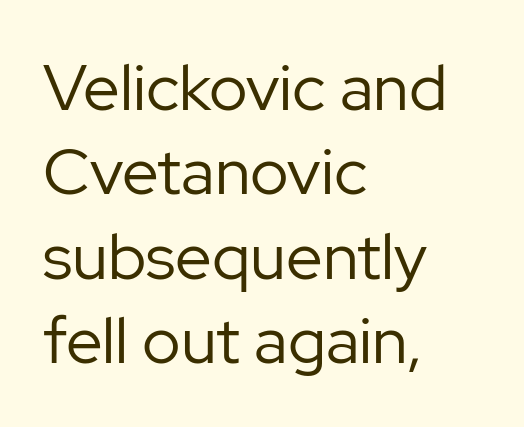
{"serif": "no", "italic": "no", "bold": "no", "weight": "regular", "width": "normal", "stroke_contrast": "low", "x_height": "medium", "monospaced": "no", "underline": "no", "align": "left", "line_spacing": "normal", "line_spacing_ratio": 1.3, "letter_spacing": "normal", "letter_spacing_em": 0.0, "glyph_px": 65}
